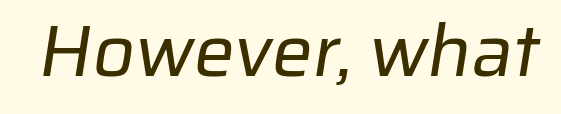
{"serif": "no", "bold": "no", "weight": "regular", "width": "normal", "stroke_contrast": "low", "x_height": "medium", "monospaced": "no", "underline": "no", "letter_spacing": "normal", "letter_spacing_em": 0.0, "glyph_px": 73}
